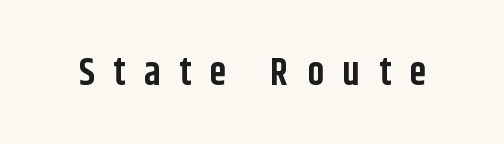
{"serif": "no", "italic": "no", "bold": "yes", "weight": "bold", "width": "condensed", "stroke_contrast": "low", "x_height": "large", "monospaced": "no", "underline": "no", "letter_spacing": "wide", "letter_spacing_em": 0.49, "glyph_px": 38}
